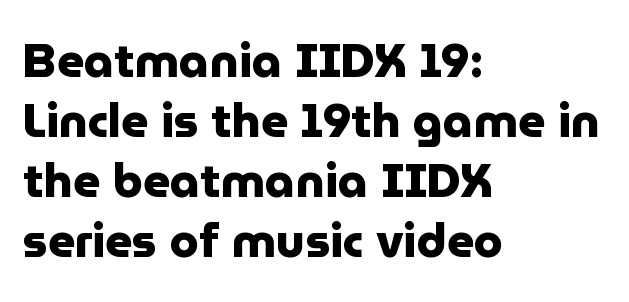
{"serif": "no", "italic": "no", "bold": "yes", "weight": "heavy", "width": "normal", "stroke_contrast": "low", "x_height": "medium", "monospaced": "no", "underline": "no", "align": "left", "line_spacing": "normal", "line_spacing_ratio": 1.28, "letter_spacing": "normal", "letter_spacing_em": 0.0, "glyph_px": 47}
